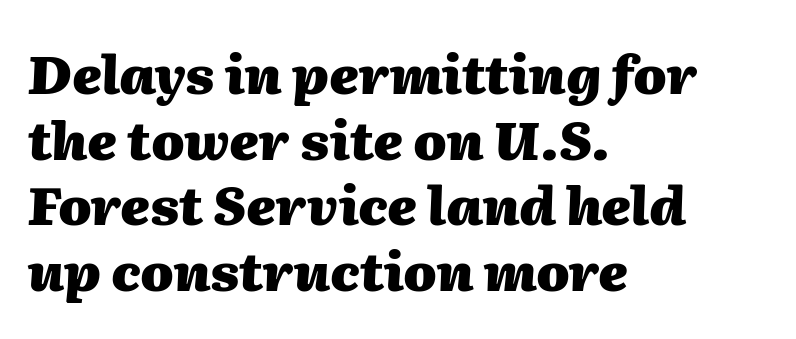
The image shows 53 px heavy type, italic (leaning right); set left-aligned, line spacing 1.24x, normal letter spacing, not underlined; medium stroke contrast and a medium x-height.
